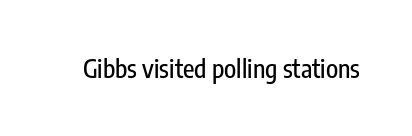
The image shows 25 px text type, upright; set normal letter spacing, not underlined.
